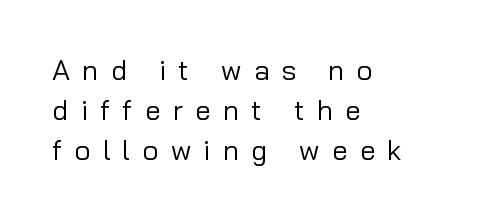
The lettering holds an erect, upright posture throughout. The rendering inserts visible extra space after every character. Rule under the text: the space is simply empty. Interline gaps are of average width in this sample. Look at the bottom of the vertical strokes: they stop flat, with no serifs.
